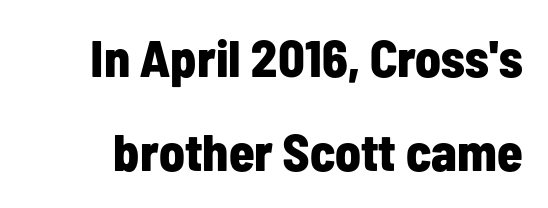
The typeface chosen for these lines omits serifs. The letters advance in unequal steps, a hallmark of proportional type. Is there any slant? The stems are plumb. These lines carry a lot of weight — the face is fully bold. The letterforms sit shoulder to shoulder at normal distance. Any mark beneath the type? The region is blank.
